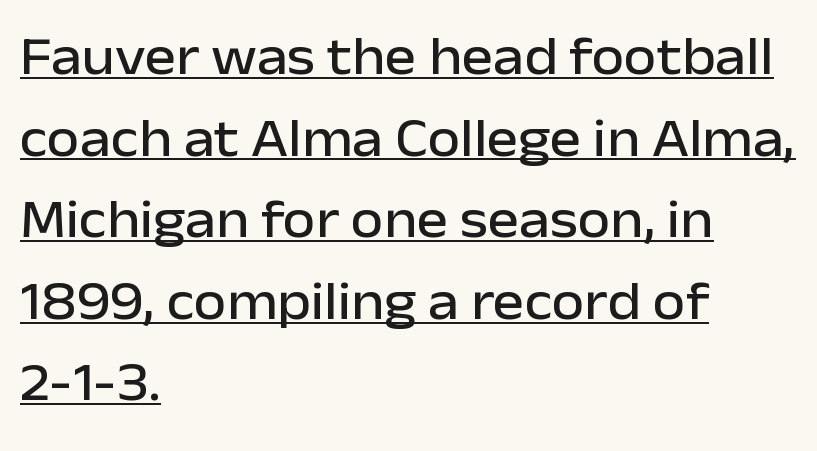
{"serif": "no", "italic": "no", "width": "normal", "stroke_contrast": "low", "x_height": "medium", "monospaced": "no", "underline": "yes", "align": "left", "line_spacing": "normal", "line_spacing_ratio": 1.54, "letter_spacing": "normal", "letter_spacing_em": 0.0, "glyph_px": 53}
